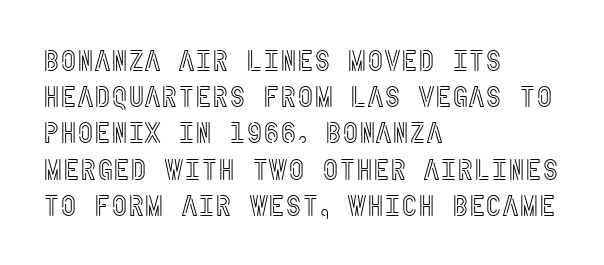
{"italic": "no", "width": "condensed", "x_height": "large", "underline": "no", "align": "left", "line_spacing": "normal", "line_spacing_ratio": 1.25, "letter_spacing": "normal", "letter_spacing_em": 0.0, "glyph_px": 29}
